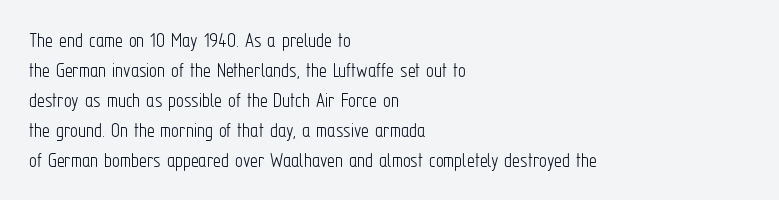
{"italic": "no", "bold": "no", "underline": "no", "align": "left", "line_spacing": "normal", "line_spacing_ratio": 1.36, "letter_spacing": "normal", "letter_spacing_em": 0.0, "glyph_px": 22}
